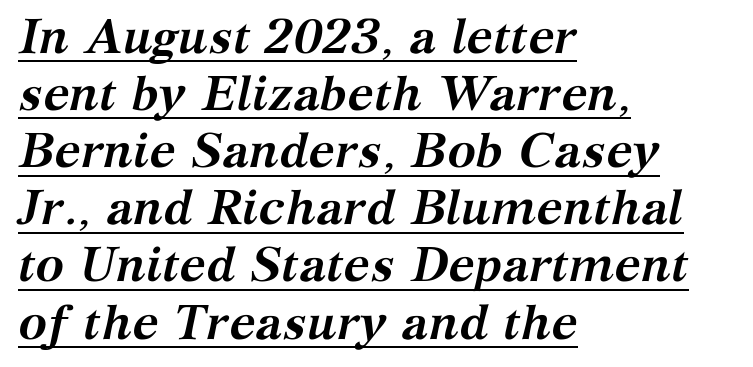
The image shows 48 px semibold serif type, italic (leaning right); set left-aligned, line spacing 1.19x, normal letter spacing, underlined; medium stroke contrast and a medium x-height.
